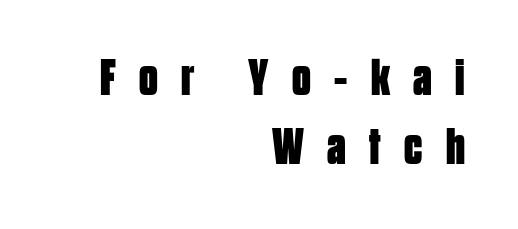
Short note: letters widely spaced. Any mark beneath the type? The region is blank. Rendered with straight, roman letterforms. Line endings align vertically; line beginnings do not.
